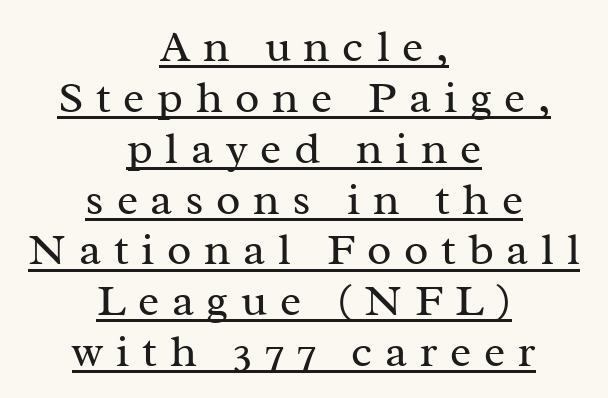
Q: Is the text bold? A: No.
Q: Is the text italic (slanted)? A: No, it is upright.
Q: Is the typeface a serif or a sans-serif typeface? A: Serif.
Q: Is the text underlined? A: Yes.
Q: How is the paragraph aligned? A: Centered.
Q: Is the spacing between letters normal or unusually wide? A: Unusually wide.
Q: Is the spacing between lines tight, normal or loose? A: Tight.
Q: Width (condensed, normal, or wide)? A: Normal.
Q: Stroke contrast? A: Medium.
Q: x-height? A: Medium.
Q: Monospaced? A: No.
